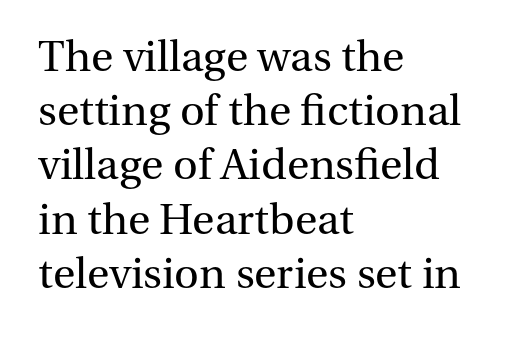
What stands out about the letter spacing? Nothing — it is the standard amount. Each stroke keeps to a modest, everyday thickness or less. Regarding leading, the lines here are spaced in the standard way. The font family rendered here belongs to the serif group. This rendering uses left alignment, leaving the right contour irregular. Spacing verdict: proportional, widths tailored to each character.
